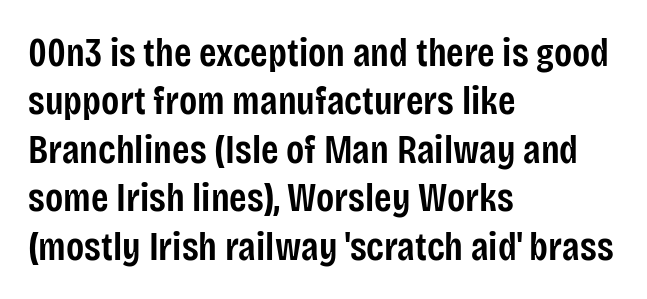
Style check: upright. The space directly below the letters is spotless. Glyph-to-glyph distance matches everyday printed text. Typesetter's note: demi weight, one step under bold. These lines are rendered in a variable-pitch font.
